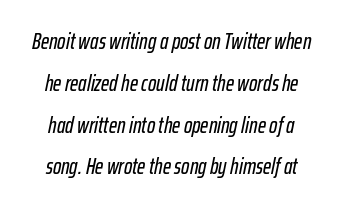
The image shows 22 px text type, italic (leaning right); set loose line spacing (1.9x), normal letter spacing, not underlined.
